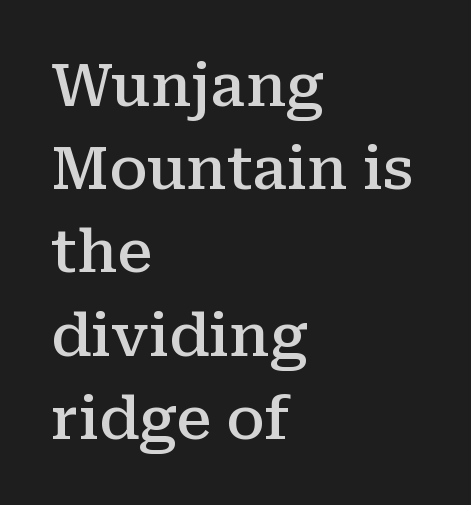
{"serif": "yes", "italic": "no", "bold": "semi", "weight": "semibold", "width": "normal", "stroke_contrast": "medium", "x_height": "medium", "monospaced": "no", "underline": "no", "align": "left", "line_spacing": "normal", "line_spacing_ratio": 1.41, "letter_spacing": "normal", "letter_spacing_em": 0.0, "glyph_px": 59}
